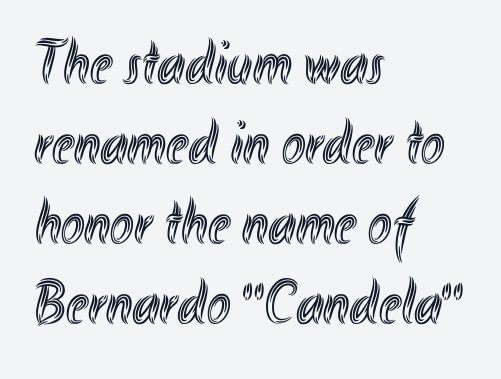
Q: Is the text italic (slanted)? A: Yes.
Q: Is the text underlined? A: No.
Q: How is the paragraph aligned? A: Left-aligned.
Q: Is the spacing between letters normal or unusually wide? A: Normal.
Q: Is the spacing between lines tight, normal or loose? A: Normal.
Q: Width (condensed, normal, or wide)? A: Condensed.
Q: x-height? A: Small.
Q: Monospaced? A: No.
